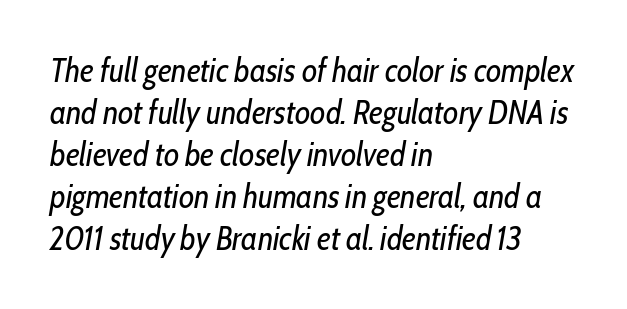
{"italic": "yes", "lean": "right", "slant_degrees": 10, "bold": "no", "weight": "regular", "width": "condensed", "stroke_contrast": "low", "x_height": "medium", "monospaced": "no", "underline": "no", "align": "left", "line_spacing": "normal", "line_spacing_ratio": 1.27, "letter_spacing": "normal", "letter_spacing_em": 0.0, "glyph_px": 33}
